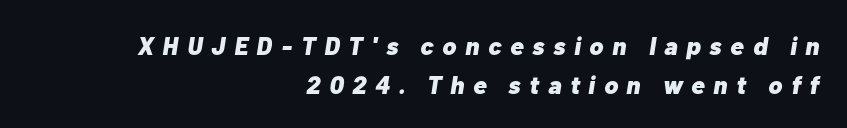
The image shows 25 px bold type, italic (leaning right); set right-aligned, normal line spacing (1.55x), unusually wide letter spacing (+0.35 em), not underlined.
